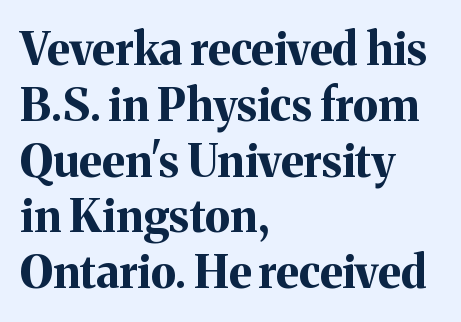
Any mark beneath the type? The region is blank. The rendering anchors every line to the left-hand side. Is this a fixed-width face? No — the glyphs have proportional, varying widths. This rendering employs a face with finishing strokes, i.e., a serif. The font is running at its bold setting.
